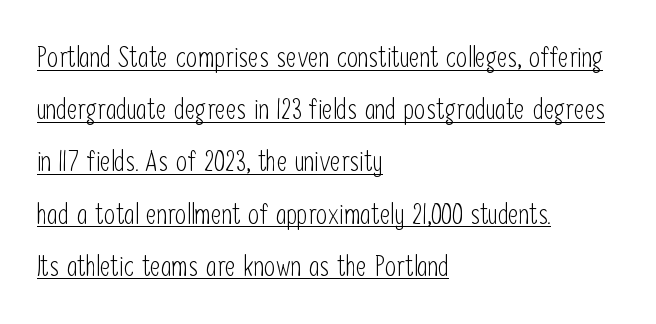
{"serif": "no", "italic": "no", "bold": "no", "weight": "light", "width": "condensed", "stroke_contrast": "low", "x_height": "medium", "monospaced": "no", "underline": "yes", "align": "left", "line_spacing_ratio": 1.8, "letter_spacing": "normal", "letter_spacing_em": 0.0, "glyph_px": 29}
